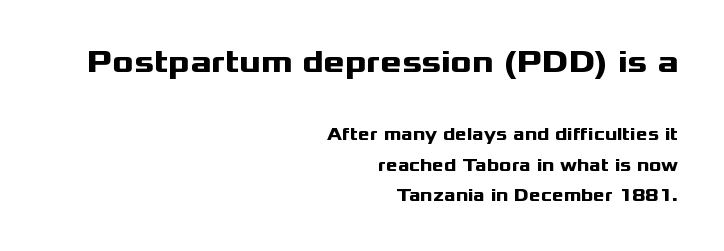
The image shows 32 px heavy, wide sans-serif type, upright; set right-aligned, normal line spacing (1.68x), normal letter spacing, not underlined; the first (top) block is 1.78x larger; medium stroke contrast and a medium x-height.
